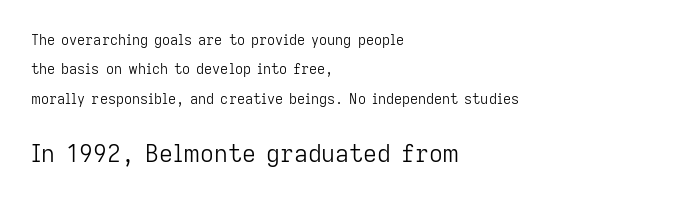
{"italic": "no", "bold": "no", "underline": "no", "align": "left", "line_spacing": "loose", "line_spacing_ratio": 2.1, "letter_spacing": "normal", "letter_spacing_em": 0.0, "larger_block": "second", "size_ratio": 1.71, "glyph_px": 24}
